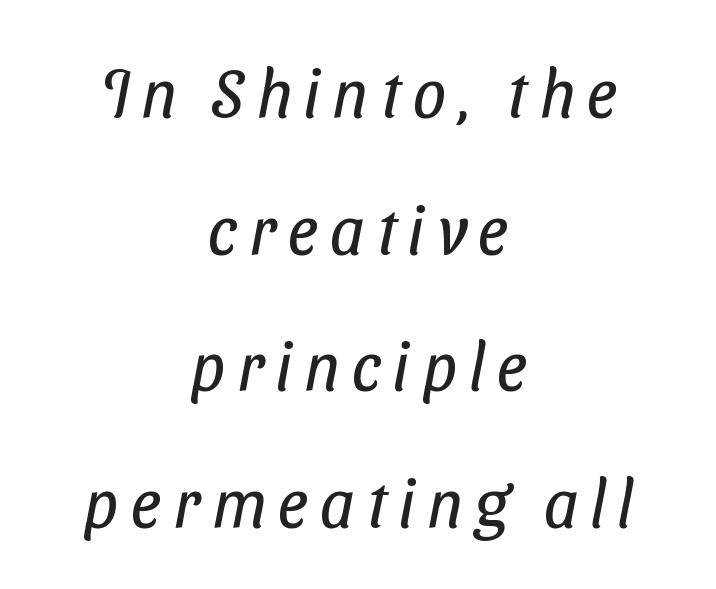
The image shows 67 px regular-weight, condensed sans-serif type; set centered, loose line spacing (2.04x), not underlined; low stroke contrast and a medium x-height.
